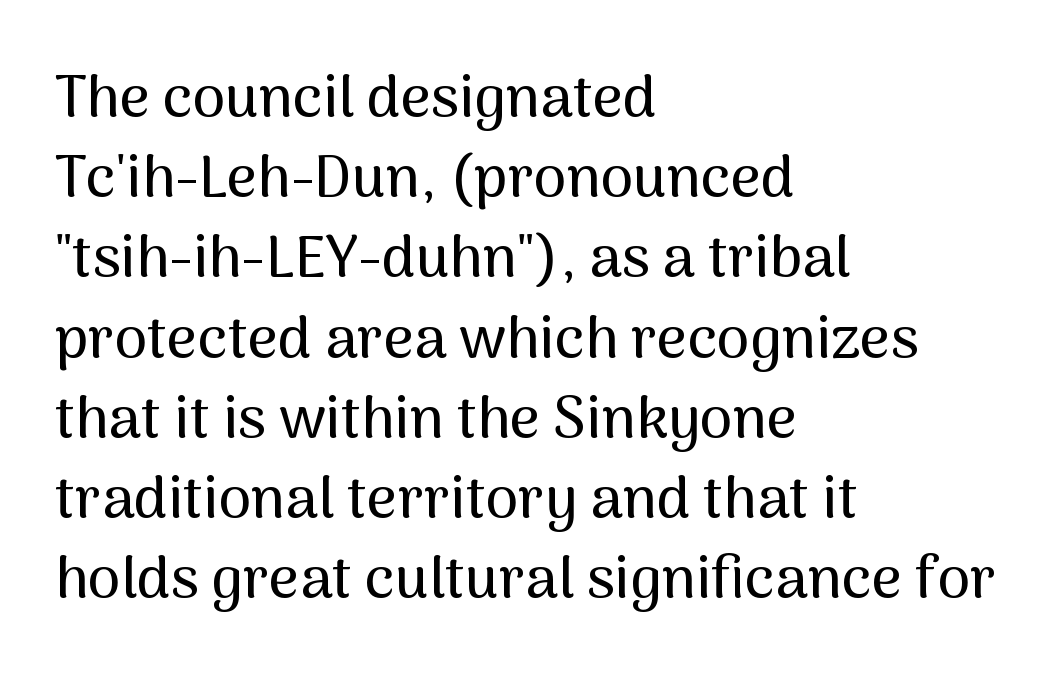
The image shows 59 px sans-serif type, upright; set left-aligned, normal line spacing (1.36x), normal letter spacing, not underlined; medium stroke contrast and a medium x-height.
